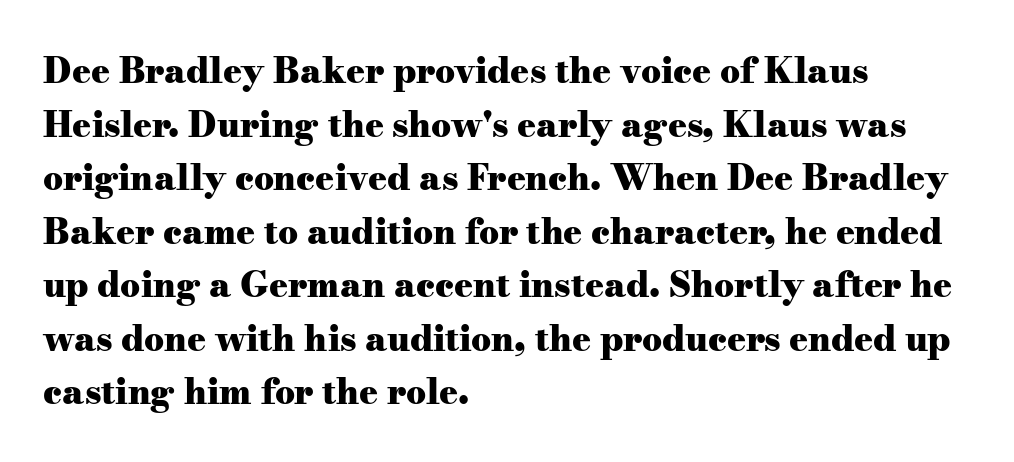
The image shows 35 px heavy, wide serif type, upright; set left-aligned, normal line spacing (1.53x), normal letter spacing, not underlined; medium stroke contrast and a small x-height.
